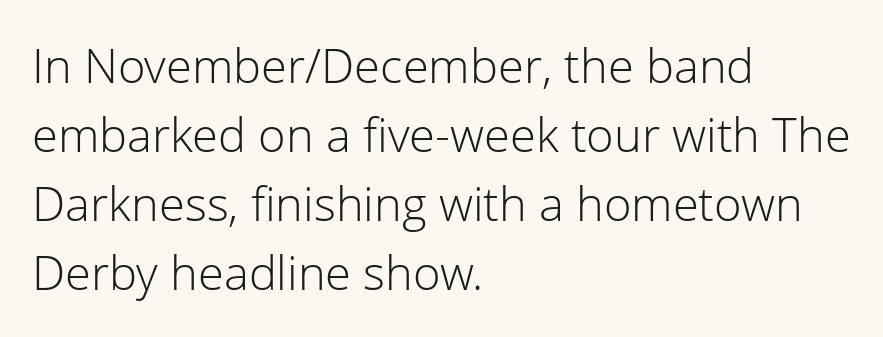
Q: Is the text bold? A: No.
Q: Is the text italic (slanted)? A: No, it is upright.
Q: Is the typeface a serif or a sans-serif typeface? A: Sans-serif.
Q: Is the text underlined? A: No.
Q: How is the paragraph aligned? A: Left-aligned.
Q: Is the spacing between letters normal or unusually wide? A: Normal.
Q: Is the spacing between lines tight, normal or loose? A: Normal.
Q: Width (condensed, normal, or wide)? A: Normal.
Q: Stroke contrast? A: Low.
Q: x-height? A: Medium.
Q: Monospaced? A: No.
